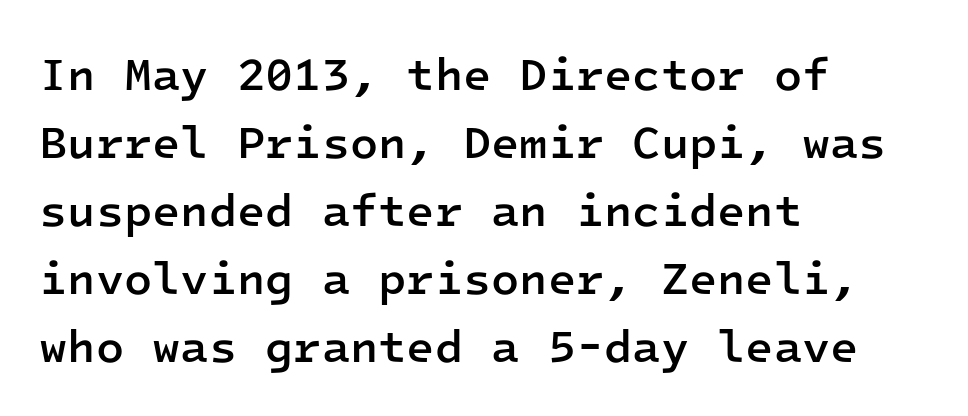
{"serif": "no", "italic": "no", "bold": "semi", "weight": "semibold", "width": "normal", "stroke_contrast": "low", "x_height": "medium", "monospaced": "yes", "underline": "no", "align": "left", "line_spacing": "normal", "line_spacing_ratio": 1.48, "letter_spacing": "normal", "letter_spacing_em": 0.0, "glyph_px": 46}
